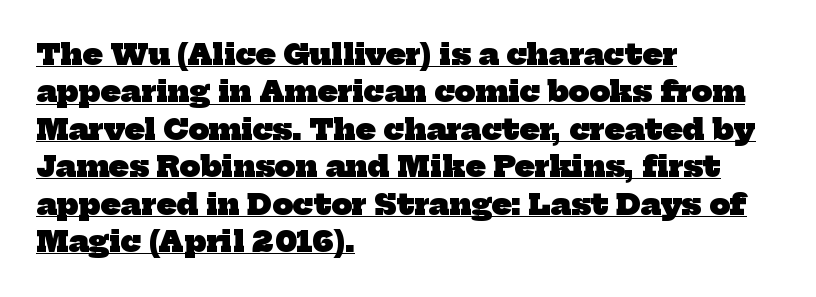
{"serif": "yes", "bold": "yes", "weight": "heavy", "width": "normal", "stroke_contrast": "low", "x_height": "medium", "monospaced": "no", "underline": "yes", "align": "left", "line_spacing": "normal", "line_spacing_ratio": 1.29, "letter_spacing": "normal", "letter_spacing_em": 0.0, "glyph_px": 29}
